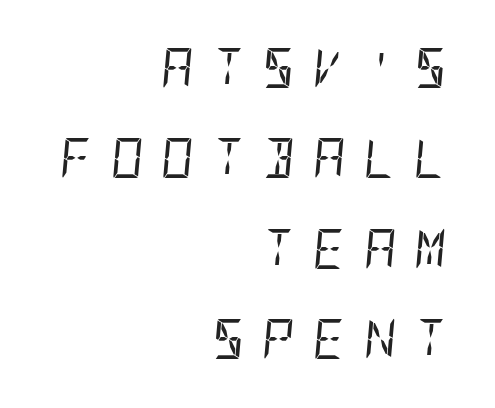
{"italic": "yes", "lean": "right", "slant_degrees": 5, "bold": "no", "weight": "regular", "width": "condensed", "stroke_contrast": "low", "x_height": "large", "underline": "no", "align": "right", "line_spacing": "loose", "line_spacing_ratio": 2.26, "letter_spacing": "wide", "letter_spacing_em": 0.45, "glyph_px": 40}
